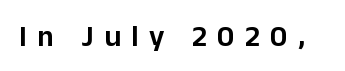
{"serif": "no", "italic": "no", "width": "normal", "stroke_contrast": "low", "x_height": "medium", "monospaced": "no", "underline": "no", "letter_spacing": "wide", "letter_spacing_em": 0.35, "glyph_px": 30}
